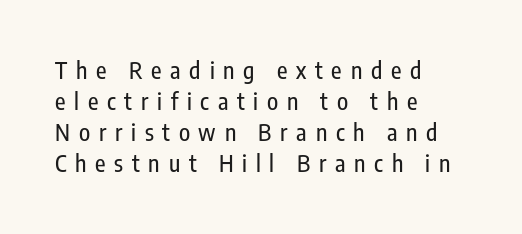
{"italic": "no", "underline": "no", "align": "left", "line_spacing": "normal", "line_spacing_ratio": 1.35, "letter_spacing": "wide", "letter_spacing_em": 0.38, "glyph_px": 23}
